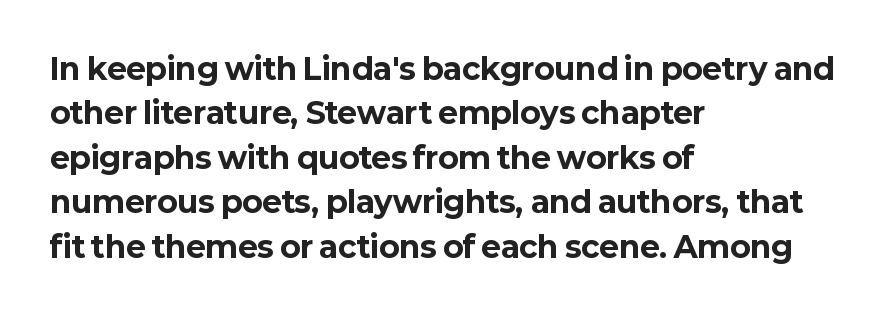
The image shows 30 px bold sans-serif type, upright; set left-aligned, normal line spacing (1.48x), normal letter spacing, not underlined; low stroke contrast and a medium x-height.
